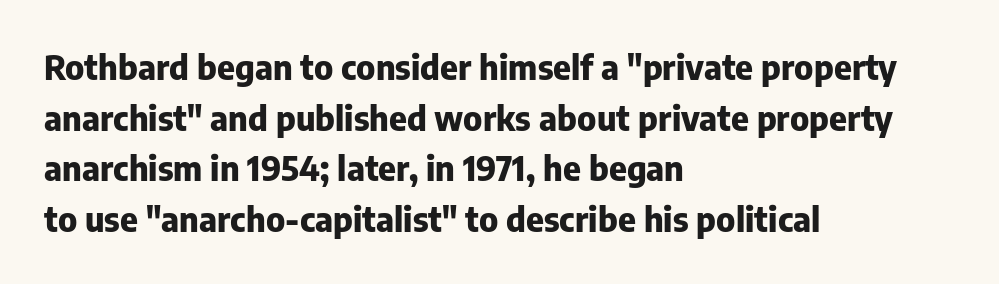
{"serif": "no", "italic": "no", "bold": "yes", "weight": "heavy", "width": "normal", "stroke_contrast": "low", "x_height": "medium", "monospaced": "no", "underline": "no", "align": "left", "line_spacing": "normal", "line_spacing_ratio": 1.49, "letter_spacing": "normal", "letter_spacing_em": 0.0, "glyph_px": 34}
